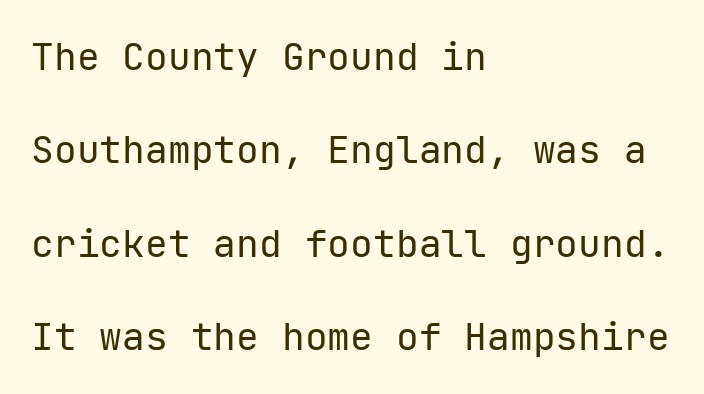
Q: Is the text bold? A: No.
Q: Is the text italic (slanted)? A: No, it is upright.
Q: Is the typeface a serif or a sans-serif typeface? A: Sans-serif.
Q: Is the text underlined? A: No.
Q: How is the paragraph aligned? A: Left-aligned.
Q: Is the spacing between letters normal or unusually wide? A: Normal.
Q: Is the spacing between lines tight, normal or loose? A: Loose.
Q: Width (condensed, normal, or wide)? A: Normal.
Q: Stroke contrast? A: Low.
Q: x-height? A: Medium.
